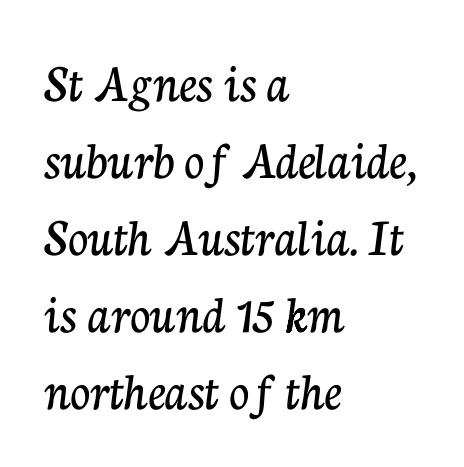
Q: Is the text italic (slanted)? A: Yes.
Q: Is the typeface a serif or a sans-serif typeface? A: Serif.
Q: Is the text underlined? A: No.
Q: How is the paragraph aligned? A: Left-aligned.
Q: Is the spacing between letters normal or unusually wide? A: Normal.
Q: Is the spacing between lines tight, normal or loose? A: Normal.
Q: Width (condensed, normal, or wide)? A: Normal.
Q: Stroke contrast? A: Low.
Q: x-height? A: Medium.
Q: Monospaced? A: No.
